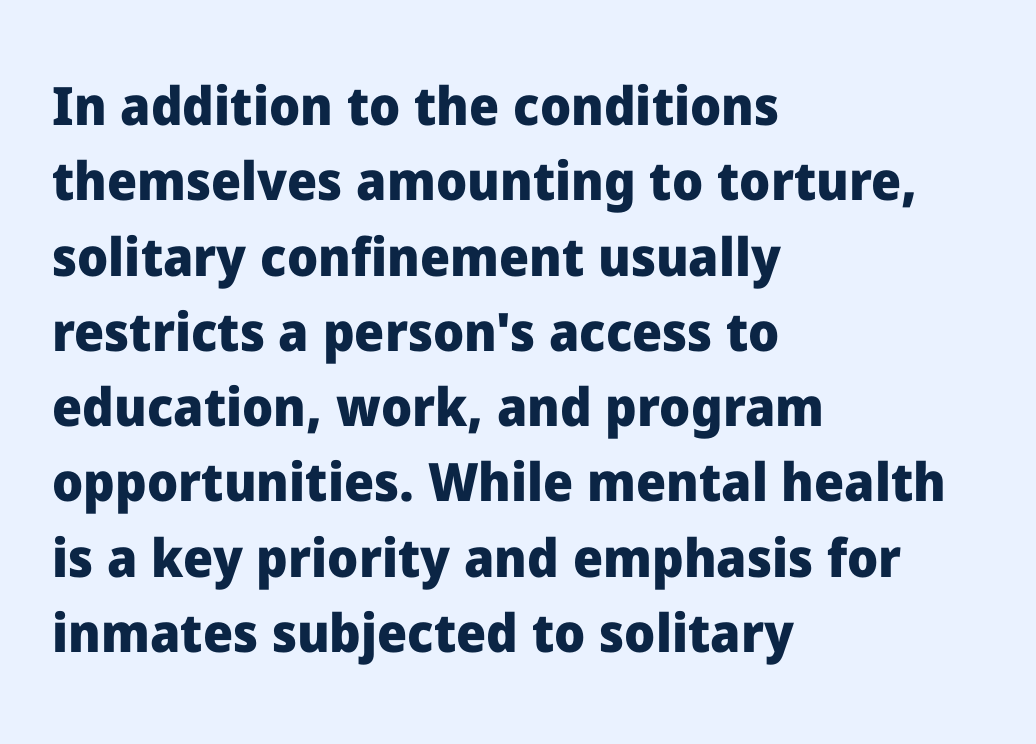
The image shows 53 px heavy sans-serif type, upright; set left-aligned, normal line spacing (1.42x), normal letter spacing, not underlined; low stroke contrast and a medium x-height.
